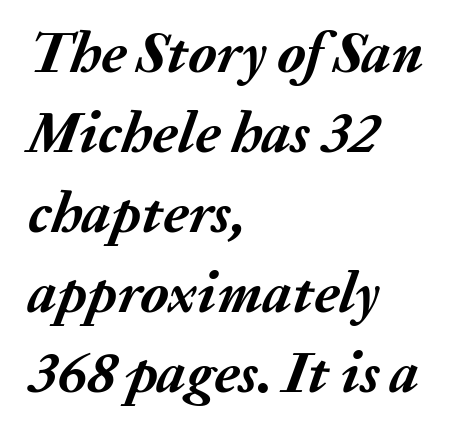
The rendering uses a moderate line-height, typical for paragraphs. Standard letterfit; no display-style spreading of the glyphs. This sample has the flowing, uneven cadence of proportional lettering. Set as a true bold cut, around the 700 mark.
